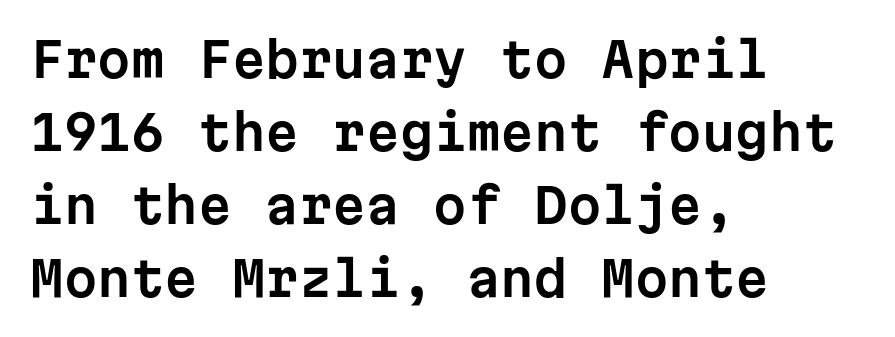
The image shows 48 px sans-serif type, upright, monospaced; set left-aligned, normal line spacing (1.52x), normal letter spacing, not underlined; low stroke contrast and a medium x-height.
